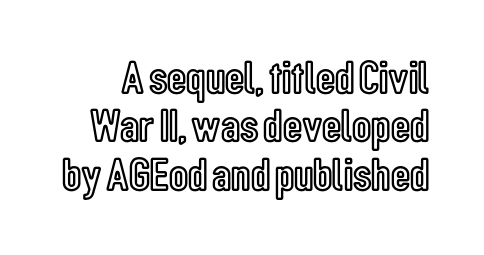
Characters follow at the spacing the type designer built in. Vertically, the passage feels compressed, each row crowding the next. The foot of each line stays bare and open. The lettering stays uniformly vertical, giving the passage a roman look. Here the designer chose a conventional face with non-uniform glyph widths.
